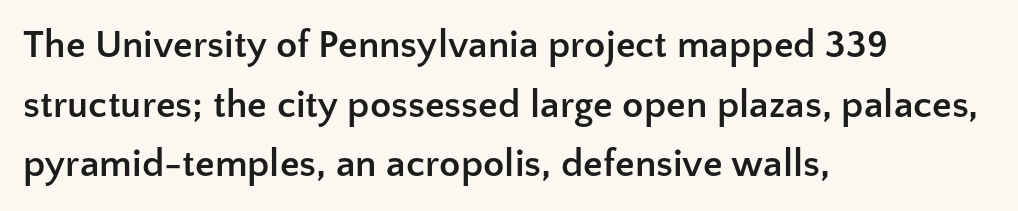
Observe the ordinary spacing: letters are neighbours, not strangers. Each glyph is drawn with heavy, bold strokes. One glance says typical: line gaps are just what's usual. The axis of the letterforms is exactly vertical.
